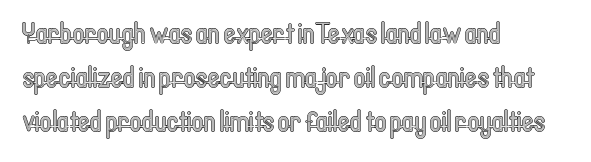
The passage shown is typed in a proportional face where columns would drift. Compared with a centered layout, this one pins lines to the left instead. Rendered with straight, roman letterforms. These lines sit exactly where default settings would place them.
